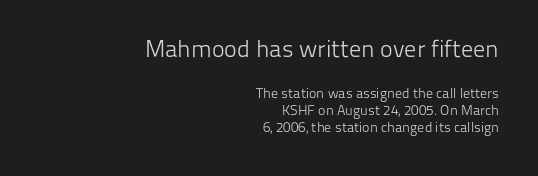
The image shows 24 px text type, upright; set right-aligned, line spacing 1.21x, normal letter spacing, not underlined; the first (top) block is 1.71x larger.
